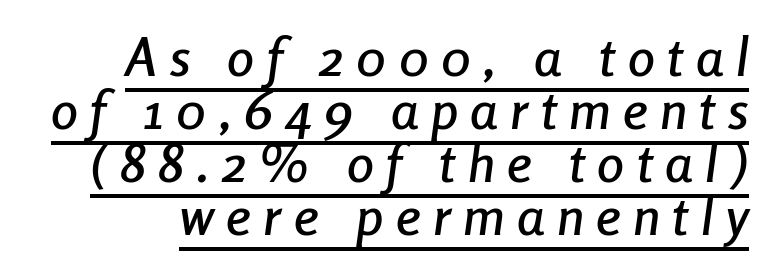
{"italic": "yes", "lean": "right", "slant_degrees": 8, "width": "condensed", "stroke_contrast": "low", "x_height": "medium", "monospaced": "no", "underline": "yes", "line_spacing": "tight", "line_spacing_ratio": 0.98, "letter_spacing": "wide", "letter_spacing_em": 0.23, "glyph_px": 54}
